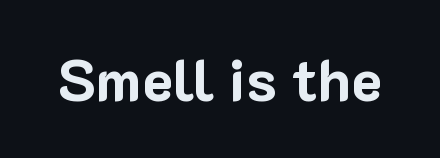
Proportional: the letters do not fall into vertical columns. These lines were composed using upright roman letters. Quick note: underline off. Look at the bottom of the vertical strokes: they stop flat, with no serifs. Look at the stroke-to-counter ratio: heavy, a bold.
